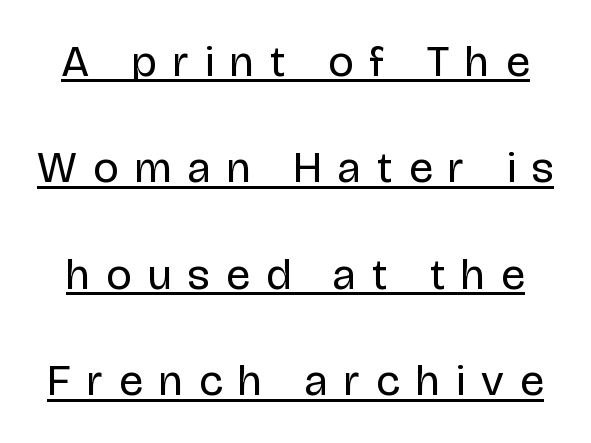
Q: Is the text bold? A: No.
Q: Is the text italic (slanted)? A: No, it is upright.
Q: Is the typeface a serif or a sans-serif typeface? A: Sans-serif.
Q: Is the text underlined? A: Yes.
Q: Is the spacing between letters normal or unusually wide? A: Unusually wide.
Q: Is the spacing between lines tight, normal or loose? A: Loose.
Q: Width (condensed, normal, or wide)? A: Normal.
Q: Stroke contrast? A: Low.
Q: x-height? A: Large.
Q: Monospaced? A: No.
